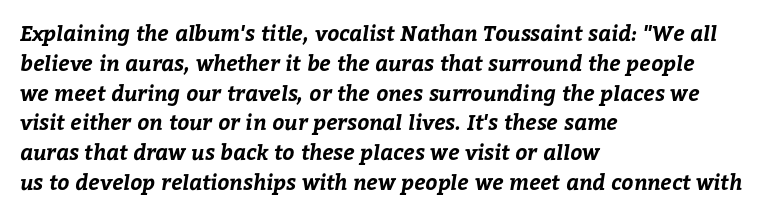
Q: Is the text bold? A: Yes.
Q: Is the text underlined? A: No.
Q: How is the paragraph aligned? A: Left-aligned.
Q: Is the spacing between letters normal or unusually wide? A: Normal.
Q: Is the spacing between lines tight, normal or loose? A: Normal.
